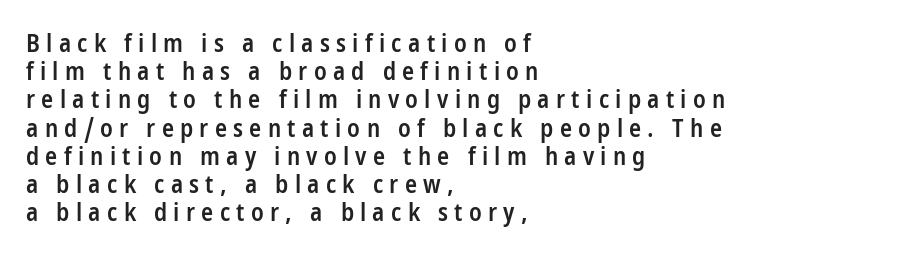
The image shows 25 px text type, upright; set left-aligned, tight line spacing (1.13x), unusually wide letter spacing (+0.25 em), not underlined.
